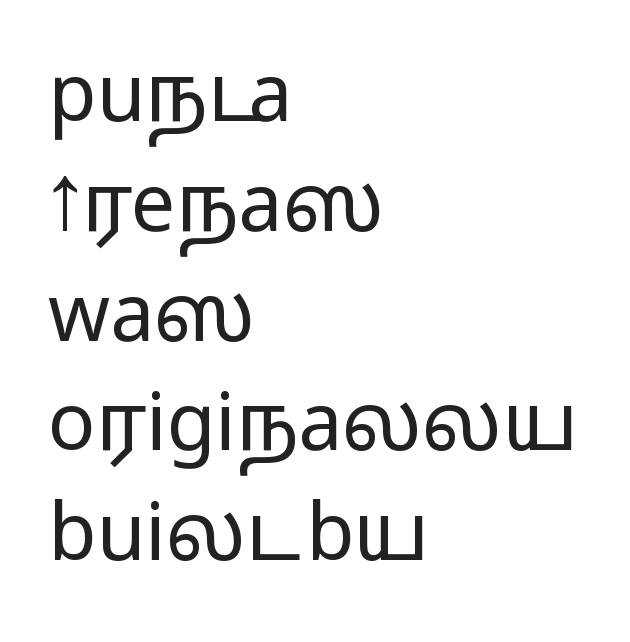
Visually the block forms a straight wall on the left and a jagged coastline on the right. Unlike a traditional serif, this face leaves its strokes unadorned. The letters look calm and open, with moderate or lighter stems. Italic: no, the glyphs are upright roman.
